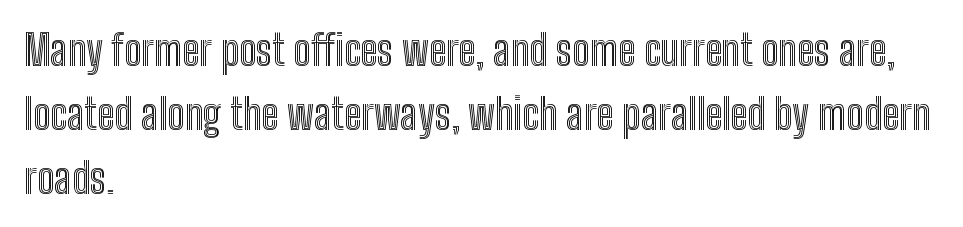
Q: Is the text italic (slanted)? A: No, it is upright.
Q: Is the text underlined? A: No.
Q: How is the paragraph aligned? A: Left-aligned.
Q: Is the spacing between letters normal or unusually wide? A: Normal.
Q: Is the spacing between lines tight, normal or loose? A: Normal.
Q: Width (condensed, normal, or wide)? A: Condensed.
Q: x-height? A: Medium.
Q: Monospaced? A: No.
